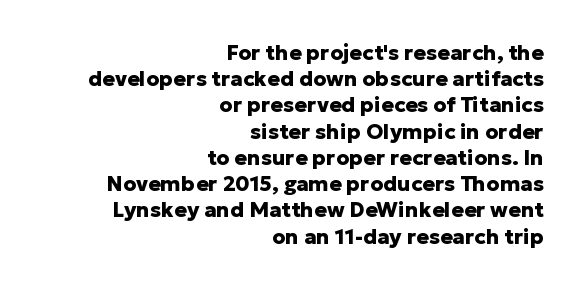
The image shows 21 px bold type, upright; set right-aligned, normal line spacing (1.25x), normal letter spacing, not underlined.
